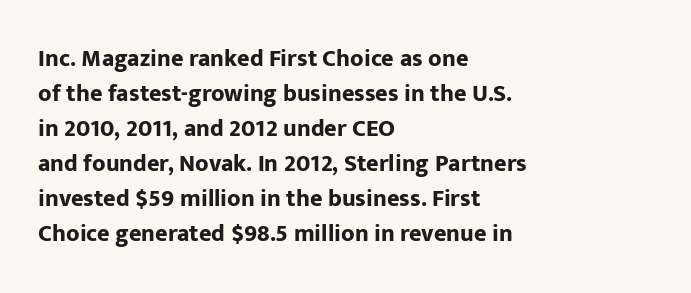
The image shows 24 px bold type, upright; set left-aligned, normal line spacing (1.46x), normal letter spacing, not underlined.
